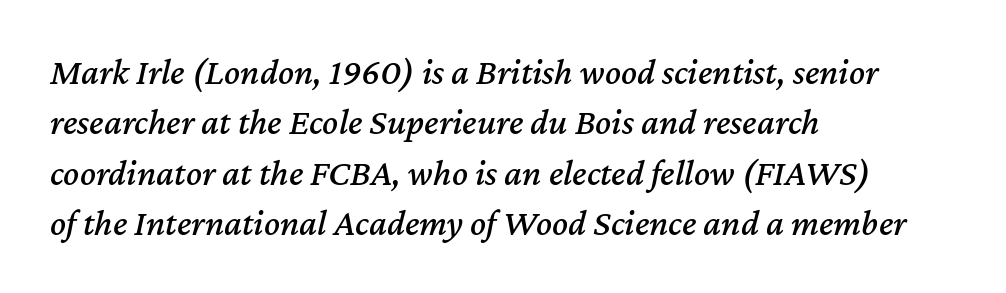
{"italic": "yes", "lean": "right", "slant_degrees": 12, "width": "normal", "stroke_contrast": "medium", "x_height": "medium", "monospaced": "no", "underline": "no", "align": "left", "line_spacing": "normal", "line_spacing_ratio": 1.36, "letter_spacing": "normal", "letter_spacing_em": 0.0, "glyph_px": 37}
